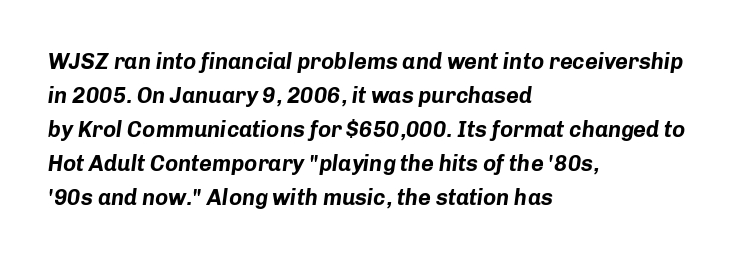
{"italic": "yes", "lean": "right", "slant_degrees": 8, "bold": "yes", "underline": "no", "align": "left", "line_spacing": "normal", "line_spacing_ratio": 1.55, "letter_spacing": "normal", "letter_spacing_em": 0.0, "glyph_px": 22}
